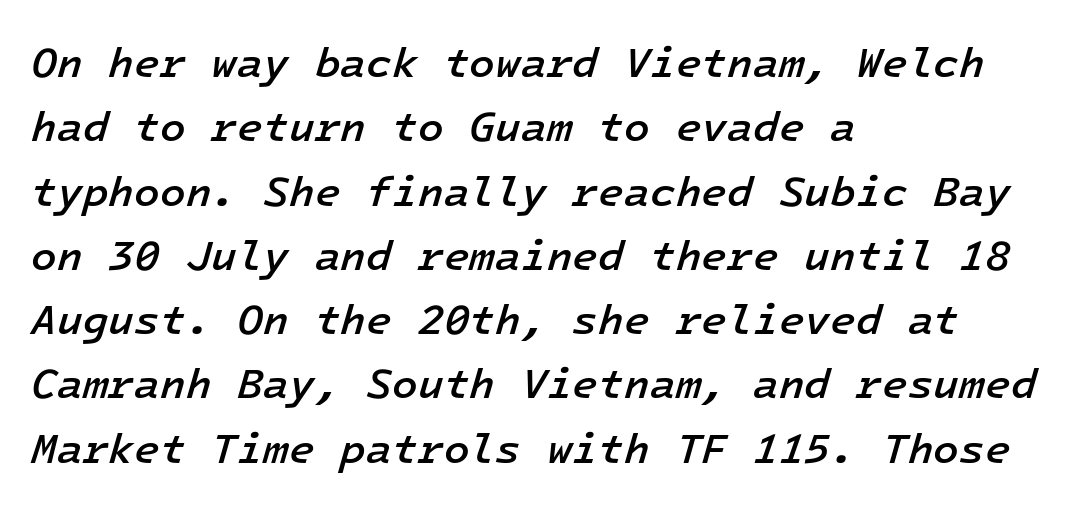
{"italic": "yes", "lean": "right", "slant_degrees": 16, "bold": "semi", "weight": "semibold", "width": "normal", "stroke_contrast": "low", "x_height": "medium", "monospaced": "yes", "underline": "no", "align": "left", "line_spacing": "normal", "line_spacing_ratio": 1.53, "letter_spacing": "normal", "letter_spacing_em": 0.0, "glyph_px": 42}
